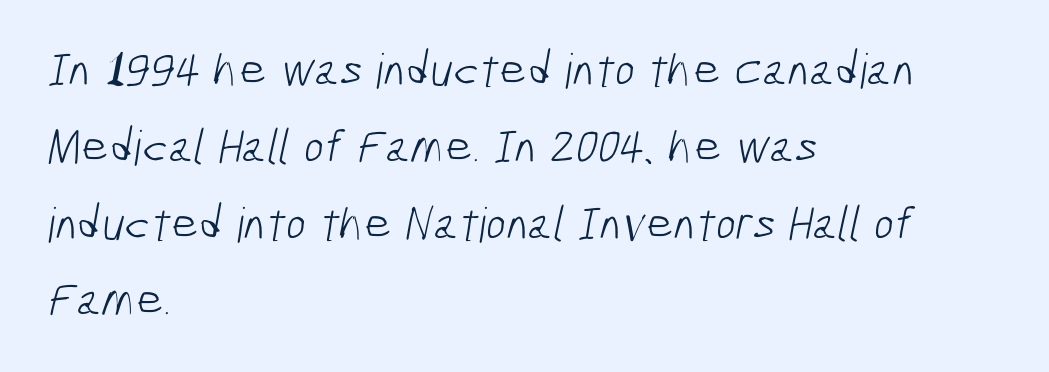
{"serif": "no", "bold": "no", "weight": "light", "width": "condensed", "stroke_contrast": "low", "x_height": "medium", "monospaced": "no", "underline": "no", "align": "left", "line_spacing": "normal", "line_spacing_ratio": 1.6, "letter_spacing": "normal", "letter_spacing_em": 0.0, "glyph_px": 48}
